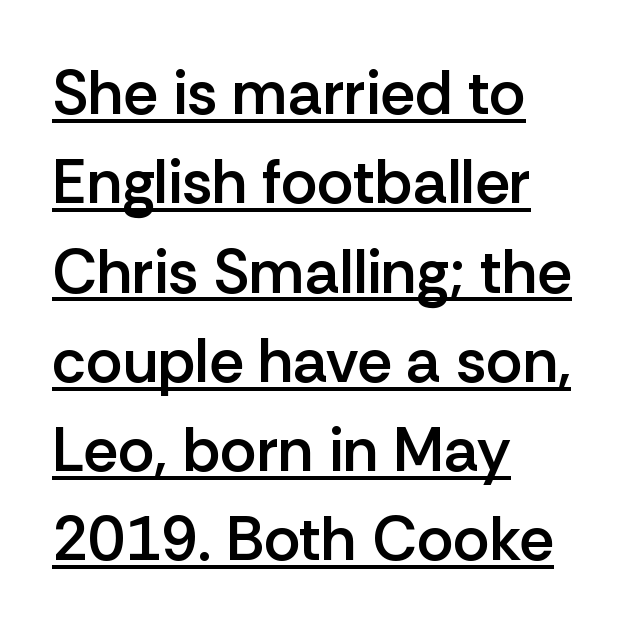
{"serif": "no", "italic": "no", "bold": "semi", "weight": "semibold", "width": "normal", "stroke_contrast": "low", "x_height": "medium", "monospaced": "no", "underline": "yes", "align": "left", "line_spacing": "normal", "line_spacing_ratio": 1.44, "letter_spacing": "normal", "letter_spacing_em": 0.0, "glyph_px": 62}
